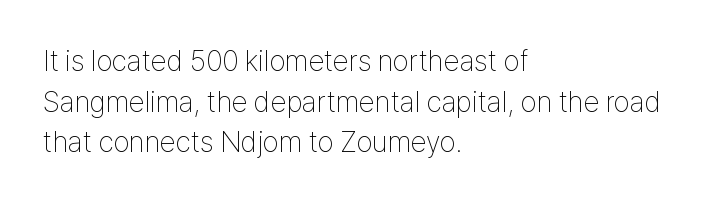
{"serif": "no", "italic": "no", "bold": "no", "weight": "thin", "width": "condensed", "stroke_contrast": "low", "x_height": "medium", "monospaced": "no", "underline": "no", "align": "left", "line_spacing": "normal", "line_spacing_ratio": 1.4, "letter_spacing": "normal", "letter_spacing_em": 0.0, "glyph_px": 29}
